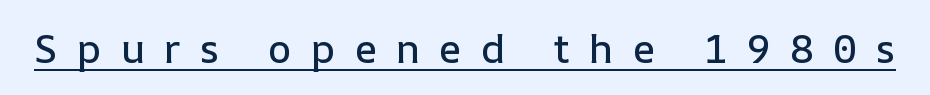
Look at the tracking — it's clearly loosened, letters drifting apart. Characters remain perfectly vertical along every line. The lettering is marked with a stroke running underneath it. Here the designer chose a conventional face with non-uniform glyph widths.
